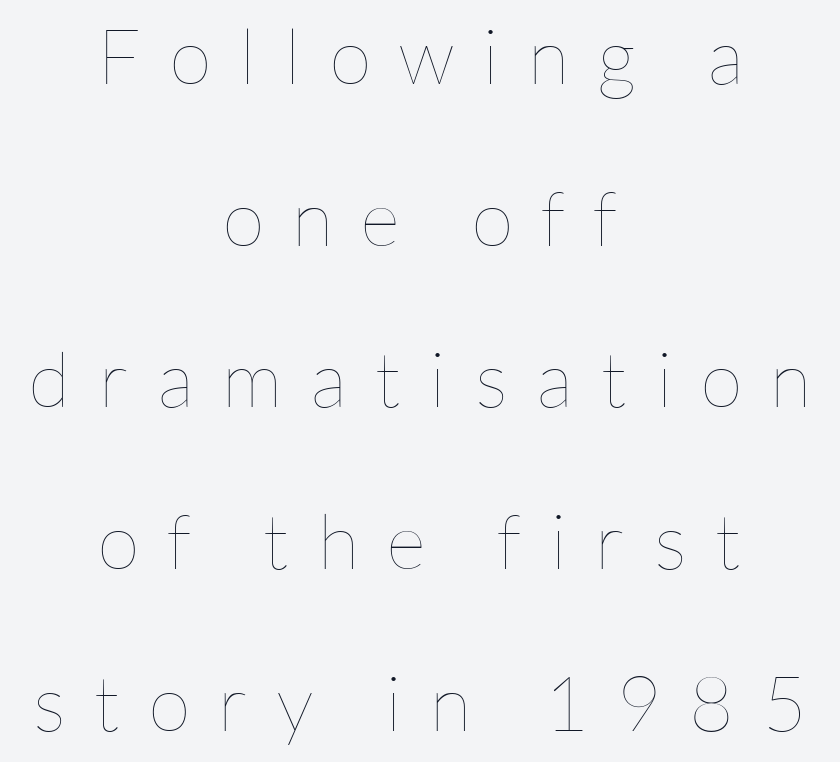
The image shows 77 px thin type, upright; set centered, loose line spacing (2.1x), unusually wide letter spacing (+0.37 em), not underlined; low stroke contrast and a medium x-height.
